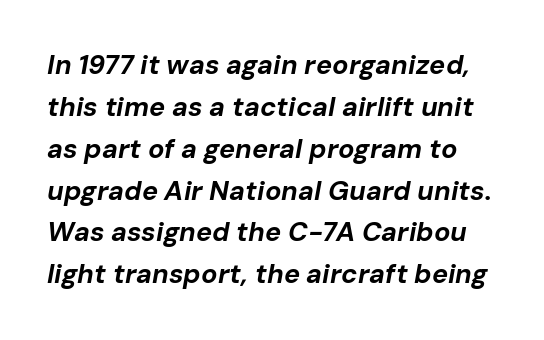
Q: Is the text bold? A: Yes.
Q: Is the text italic (slanted)? A: Yes, it leans right by about 10 degrees.
Q: Is the text underlined? A: No.
Q: Is the spacing between letters normal or unusually wide? A: Normal.
Q: Is the spacing between lines tight, normal or loose? A: Normal.
